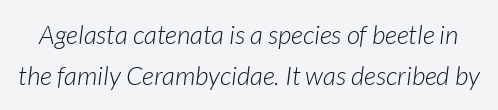
Q: Is the text bold? A: No.
Q: Is the text italic (slanted)? A: Yes, it leans right by about 7 degrees.
Q: Is the text underlined? A: No.
Q: Is the spacing between letters normal or unusually wide? A: Normal.
Q: Is the spacing between lines tight, normal or loose? A: Normal.
